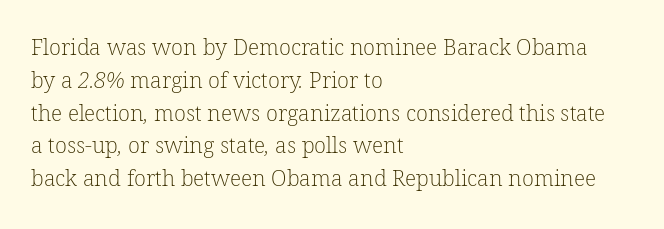
The image shows 22 px text type; set left-aligned, normal line spacing (1.49x), normal letter spacing, not underlined.
